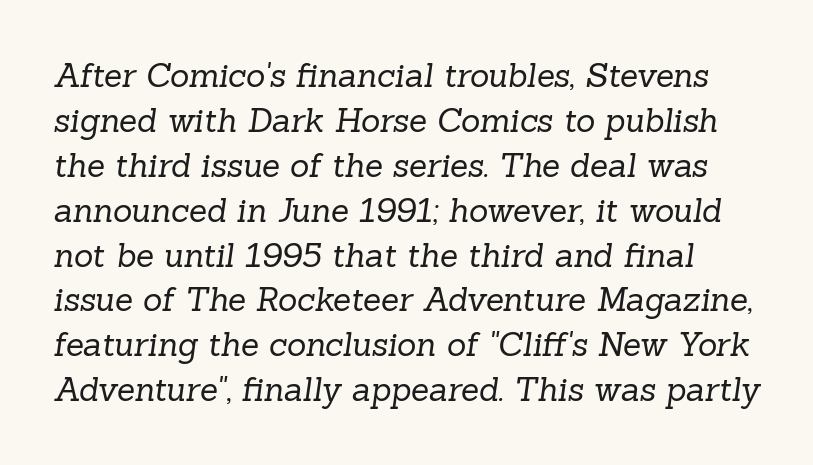
Descenders hang freely into open space. Spacing verdict: proportional, widths tailored to each character. The face used here is rendered with its standard letterfit. This sample uses a serif face. Vertical stems look standard width or narrower in stroke. Evenly set lines give the paragraph a standard silhouette.
